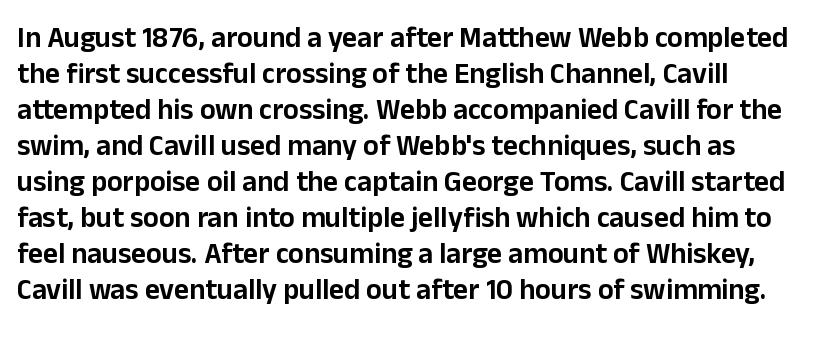
The image shows 29 px sans-serif type, upright; set line spacing 1.24x, normal letter spacing, not underlined; low stroke contrast and a medium x-height.
